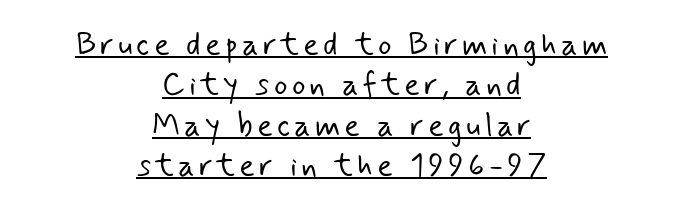
{"serif": "no", "bold": "no", "weight": "light", "width": "normal", "stroke_contrast": "low", "x_height": "small", "monospaced": "no", "underline": "yes", "align": "center", "line_spacing": "normal", "line_spacing_ratio": 1.26, "glyph_px": 32}
